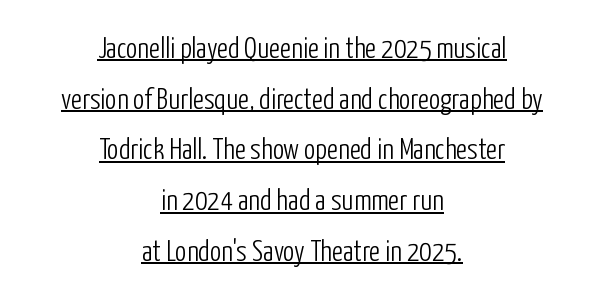
Q: Is the text bold? A: No.
Q: Is the text italic (slanted)? A: No, it is upright.
Q: Is the typeface a serif or a sans-serif typeface? A: Sans-serif.
Q: Is the text underlined? A: Yes.
Q: How is the paragraph aligned? A: Centered.
Q: Is the spacing between letters normal or unusually wide? A: Normal.
Q: Width (condensed, normal, or wide)? A: Condensed.
Q: Stroke contrast? A: Low.
Q: x-height? A: Medium.
Q: Monospaced? A: No.
